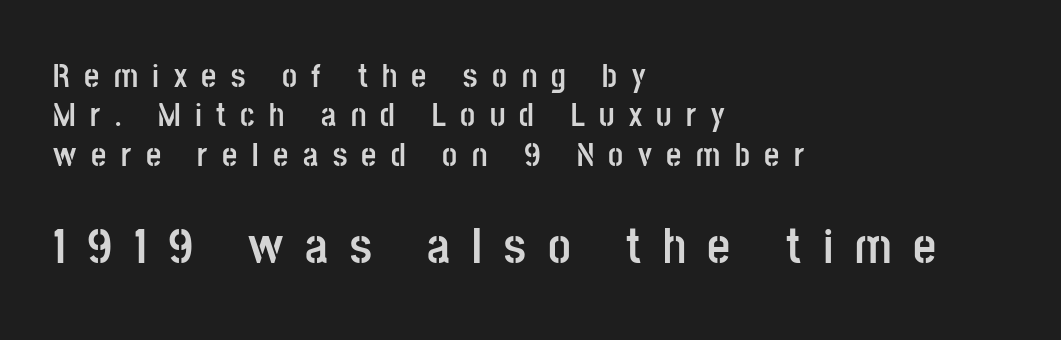
{"serif": "no", "italic": "no", "bold": "yes", "weight": "semibold", "width": "condensed", "stroke_contrast": "low", "x_height": "large", "monospaced": "no", "underline": "no", "align": "left", "line_spacing_ratio": 1.19, "letter_spacing": "wide", "letter_spacing_em": 0.44, "larger_block": "second", "size_ratio": 1.52, "glyph_px": 50}
